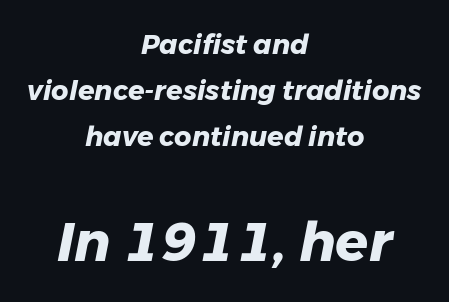
The image shows 54 px heavy type, italic (leaning right); set centered, normal line spacing (1.7x), normal letter spacing, not underlined; the second (bottom) block is 2.0x larger; low stroke contrast and a medium x-height.
